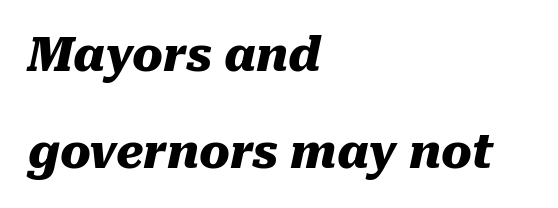
Q: Is the text bold? A: Yes.
Q: Is the text italic (slanted)? A: Yes, it leans right by about 10 degrees.
Q: Is the text underlined? A: No.
Q: How is the paragraph aligned? A: Left-aligned.
Q: Is the spacing between letters normal or unusually wide? A: Normal.
Q: Is the spacing between lines tight, normal or loose? A: Loose.
Q: Width (condensed, normal, or wide)? A: Normal.
Q: Stroke contrast? A: Medium.
Q: x-height? A: Medium.
Q: Monospaced? A: No.
